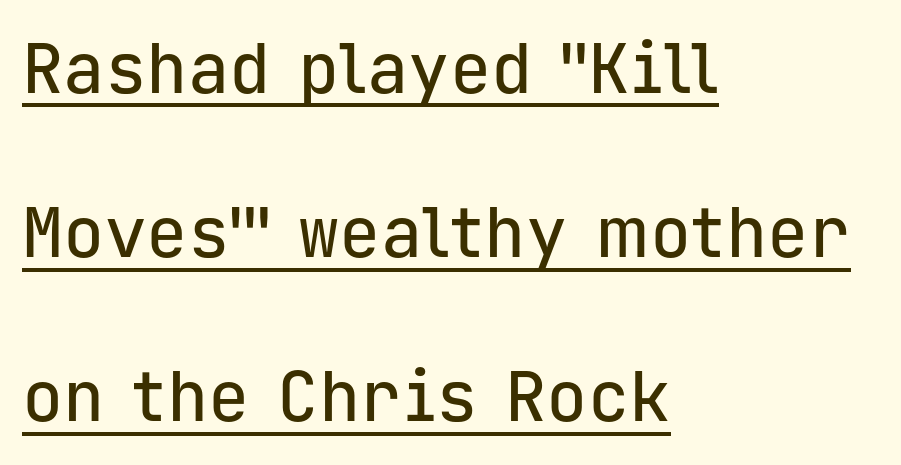
{"serif": "no", "italic": "no", "width": "normal", "stroke_contrast": "low", "x_height": "medium", "monospaced": "yes", "underline": "yes", "align": "left", "line_spacing": "loose", "line_spacing_ratio": 2.38, "letter_spacing": "normal", "letter_spacing_em": 0.0, "glyph_px": 69}
